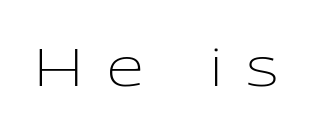
{"serif": "no", "italic": "no", "bold": "no", "weight": "light", "width": "normal", "stroke_contrast": "low", "x_height": "medium", "monospaced": "no", "underline": "no", "letter_spacing": "wide", "letter_spacing_em": 0.45, "glyph_px": 53}
